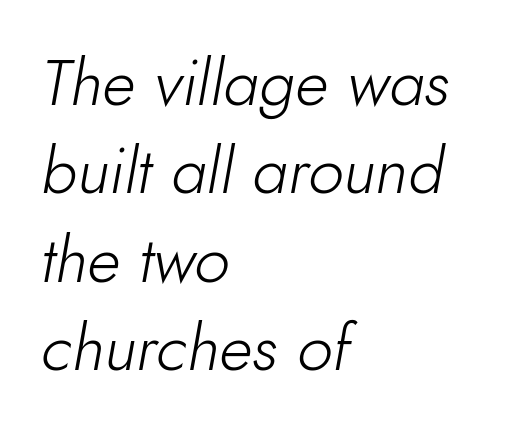
{"italic": "yes", "lean": "right", "slant_degrees": 10, "bold": "no", "weight": "light", "width": "normal", "stroke_contrast": "low", "x_height": "small", "monospaced": "no", "underline": "no", "align": "left", "line_spacing": "normal", "line_spacing_ratio": 1.38, "letter_spacing": "normal", "letter_spacing_em": 0.0, "glyph_px": 64}
